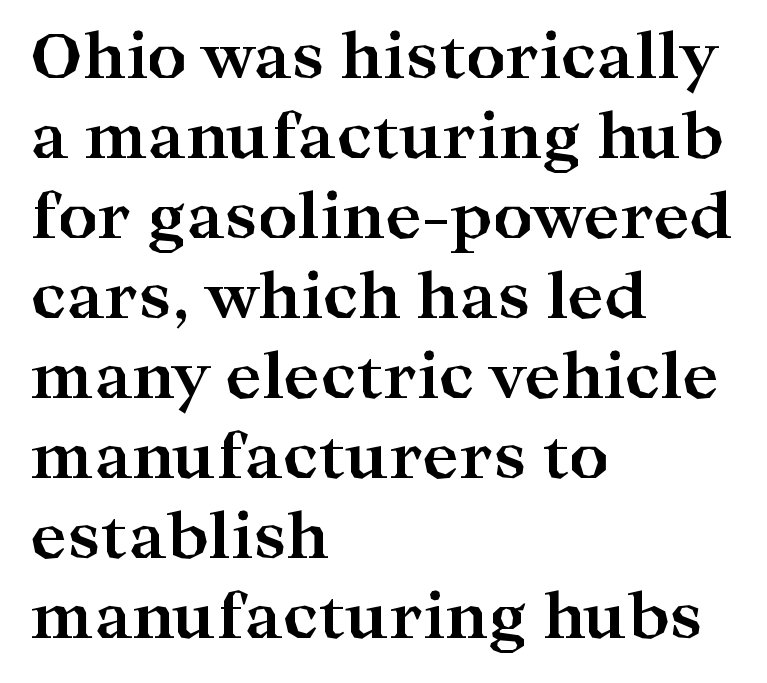
Q: Is the text bold? A: Yes.
Q: Is the text italic (slanted)? A: No, it is upright.
Q: Is the typeface a serif or a sans-serif typeface? A: Serif.
Q: Is the text underlined? A: No.
Q: How is the paragraph aligned? A: Left-aligned.
Q: Is the spacing between letters normal or unusually wide? A: Normal.
Q: Is the spacing between lines tight, normal or loose? A: Normal.
Q: Width (condensed, normal, or wide)? A: Wide.
Q: Stroke contrast? A: High.
Q: x-height? A: Medium.
Q: Monospaced? A: No.
